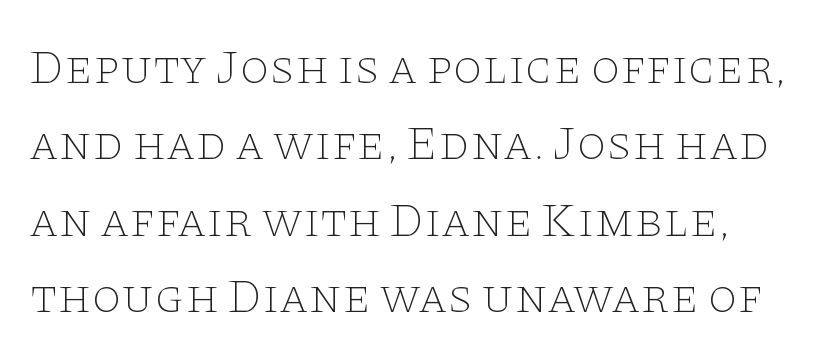
Quick note: not italic, upright. Baseline-to-baseline distance is the conventional proportion of letter height. Check where the strokes stop: tiny serifs finish them off. Think of a printed novel: that variable character pitch is what you see here. Think standard paragraph weight, or any step lighter than that.
